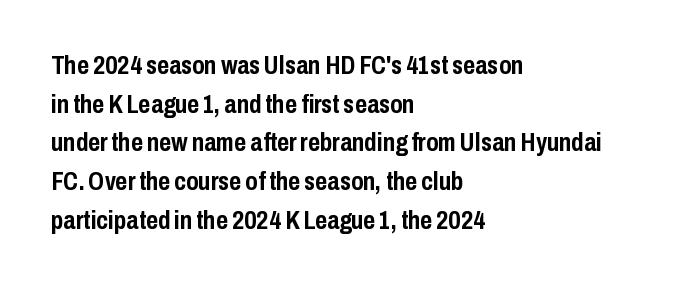
Q: Is the text bold? A: Yes.
Q: Is the text italic (slanted)? A: No, it is upright.
Q: Is the text underlined? A: No.
Q: How is the paragraph aligned? A: Left-aligned.
Q: Is the spacing between letters normal or unusually wide? A: Normal.
Q: Is the spacing between lines tight, normal or loose? A: Normal.
